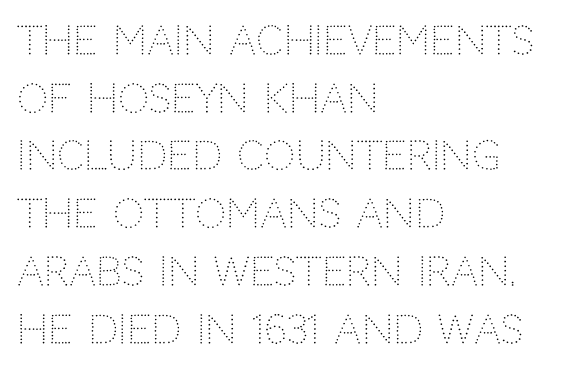
This is sans-serif lettering, the kind often seen on screens and signage. The lines sit at an ordinary, default distance from one another. Nothing unusual about the tracking: characters are spaced as the font intends. Horizontally, the lines are justified to the leading edge only. The weight would be labelled regular, book, light, or lighter still. Varying glyph widths throughout — classic text-font behaviour.
